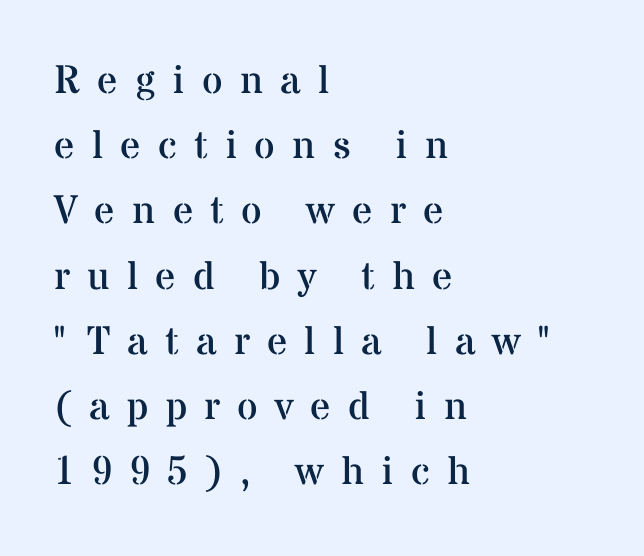
The image shows 40 px regular-weight serif type, upright; set left-aligned, normal line spacing (1.63x), unusually wide letter spacing (+0.43 em), not underlined; medium stroke contrast and a medium x-height.
